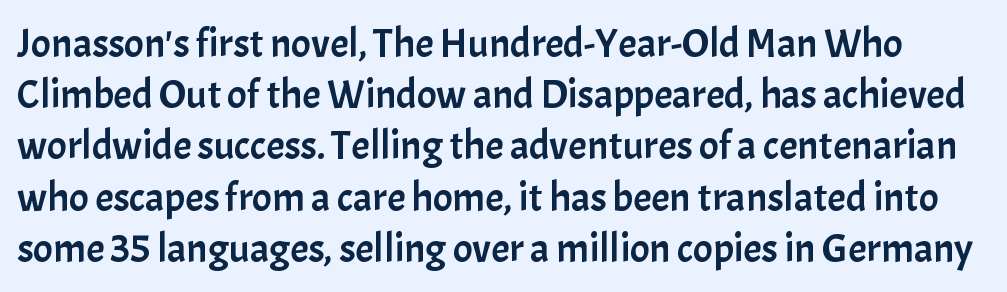
{"serif": "no", "italic": "no", "width": "normal", "stroke_contrast": "low", "x_height": "medium", "monospaced": "no", "underline": "no", "line_spacing": "normal", "line_spacing_ratio": 1.25, "letter_spacing": "normal", "letter_spacing_em": 0.0, "glyph_px": 41}
